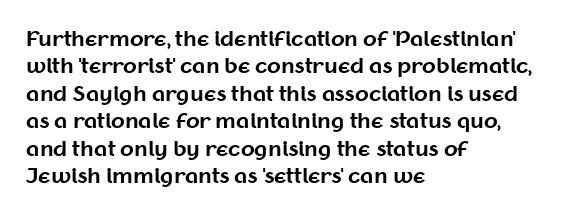
The image shows 20 px bold type, upright; set left-aligned, normal line spacing (1.37x), normal letter spacing, not underlined.
